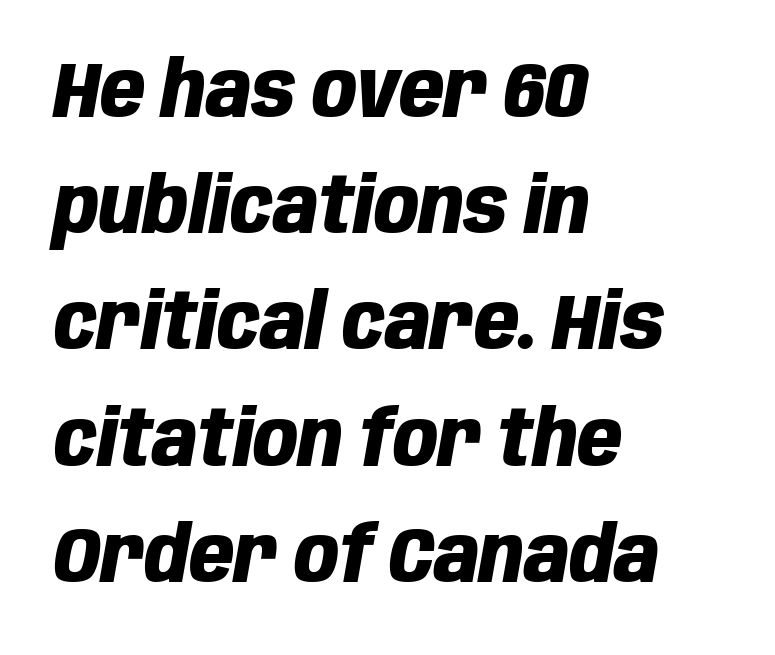
Q: Is the text bold? A: Yes.
Q: Is the text italic (slanted)? A: Yes, it leans right by about 10 degrees.
Q: Is the text underlined? A: No.
Q: How is the paragraph aligned? A: Left-aligned.
Q: Is the spacing between letters normal or unusually wide? A: Normal.
Q: Is the spacing between lines tight, normal or loose? A: Normal.
Q: Width (condensed, normal, or wide)? A: Condensed.
Q: Stroke contrast? A: Low.
Q: x-height? A: Large.
Q: Monospaced? A: No.
